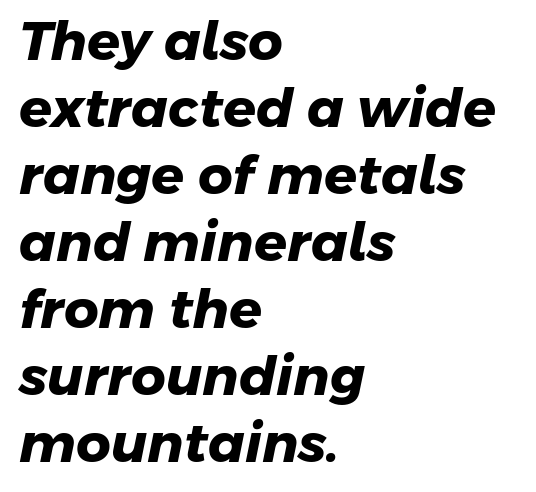
I'd call this a sans setting — the letters go barefoot. Short note: letters normally spaced. The rag falls on the right side of this text block. You'd pick this weight for a headline — it's a proper bold.
